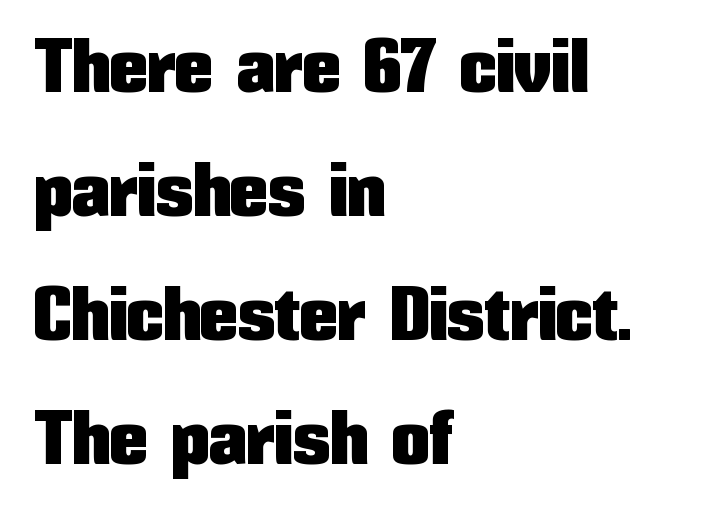
{"serif": "no", "italic": "no", "width": "condensed", "stroke_contrast": "low", "x_height": "medium", "monospaced": "no", "underline": "no", "align": "left", "line_spacing": "normal", "line_spacing_ratio": 1.63, "letter_spacing": "normal", "letter_spacing_em": 0.0, "glyph_px": 76}
